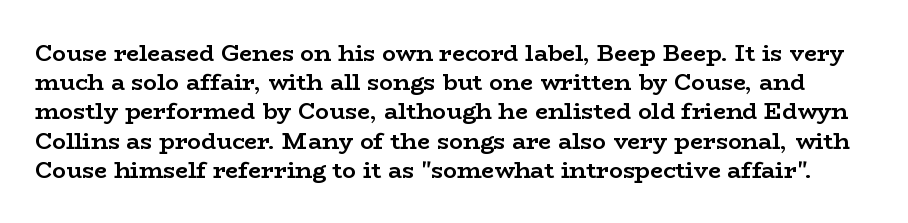
The image shows 23 px bold type, upright; set normal line spacing (1.27x), normal letter spacing, not underlined.
